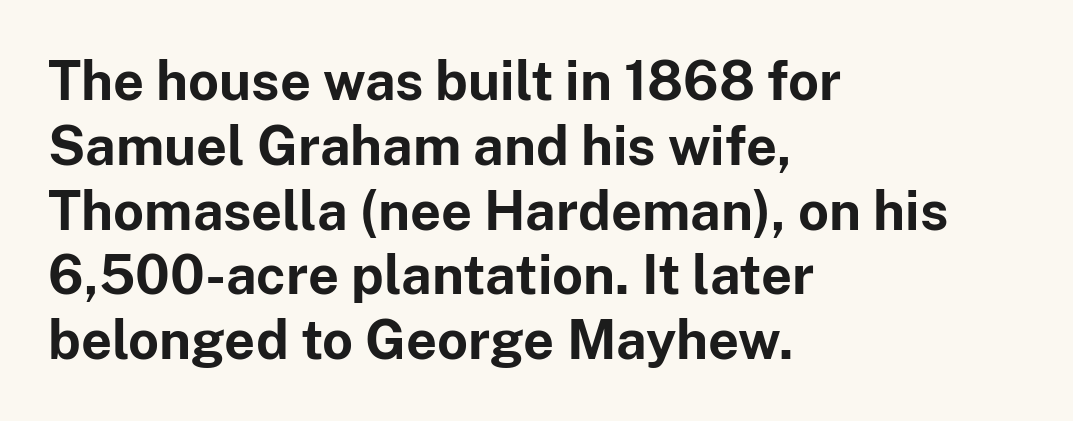
{"serif": "no", "italic": "no", "bold": "yes", "weight": "bold", "width": "normal", "stroke_contrast": "low", "x_height": "medium", "monospaced": "no", "underline": "no", "align": "left", "line_spacing_ratio": 1.2, "letter_spacing": "normal", "letter_spacing_em": 0.0, "glyph_px": 54}
